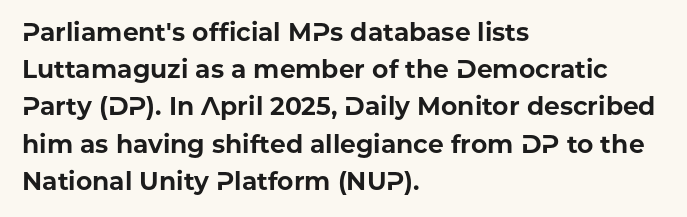
The image shows 25 px bold type, upright; set left-aligned, normal line spacing (1.49x), normal letter spacing, not underlined.
